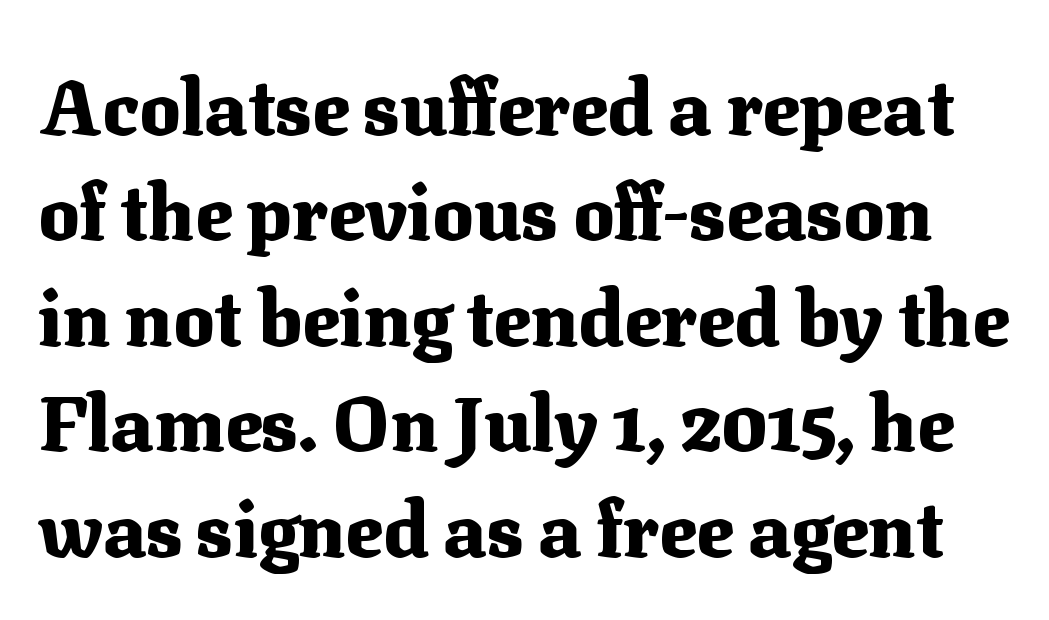
The image shows 77 px heavy serif type, upright; set normal line spacing (1.37x), normal letter spacing, not underlined; medium stroke contrast and a medium x-height.
